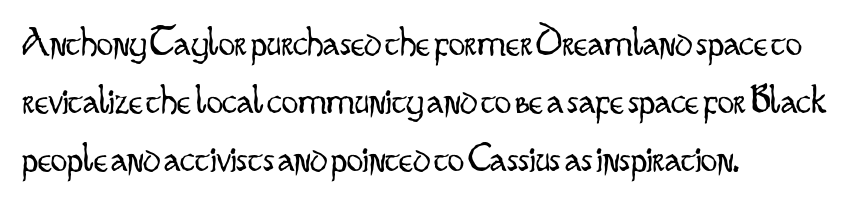
Italic: no, the glyphs are upright roman. This sample keeps an unexceptional amount of space between lines. Here the designer chose a conventional face with non-uniform glyph widths. Ink coverage per letter is moderate at most. The rendering keeps characters at their native spacing.
